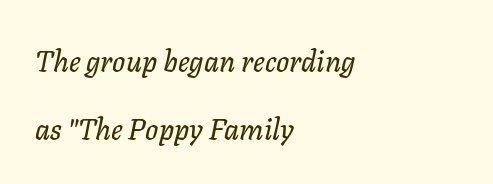
{"italic": "yes", "lean": "right", "slant_degrees": 11, "width": "normal", "stroke_contrast": "low", "x_height": "medium", "monospaced": "no", "underline": "no", "align": "left", "line_spacing": "loose", "line_spacing_ratio": 2.34, "letter_spacing": "normal", "letter_spacing_em": 0.0, "glyph_px": 29}
